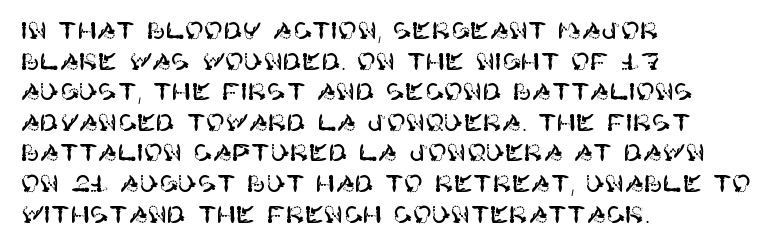
Q: Is the text italic (slanted)? A: No, it is upright.
Q: Is the text underlined? A: No.
Q: How is the paragraph aligned? A: Left-aligned.
Q: Is the spacing between letters normal or unusually wide? A: Normal.
Q: Is the spacing between lines tight, normal or loose? A: Normal.
